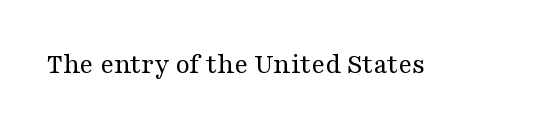
The image shows 29 px regular-weight, wide serif type, upright; set normal letter spacing, not underlined; medium stroke contrast and a medium x-height.
